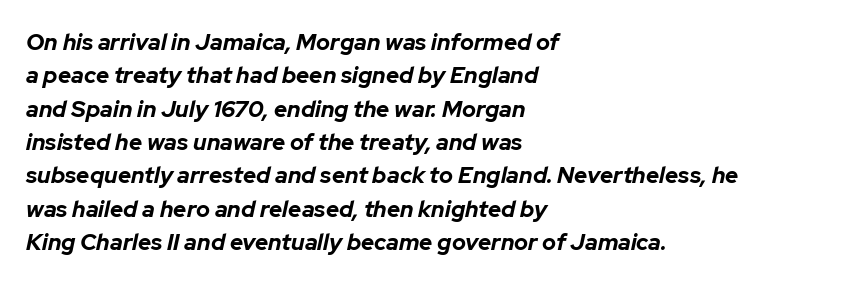
The image shows 23 px bold type, italic (leaning right); set left-aligned, normal line spacing (1.45x), normal letter spacing, not underlined.
